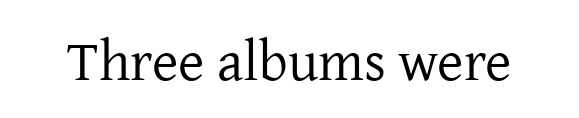
{"serif": "yes", "italic": "no", "bold": "no", "weight": "regular", "width": "normal", "stroke_contrast": "low", "x_height": "medium", "monospaced": "no", "underline": "no", "letter_spacing": "normal", "letter_spacing_em": 0.0, "glyph_px": 57}
